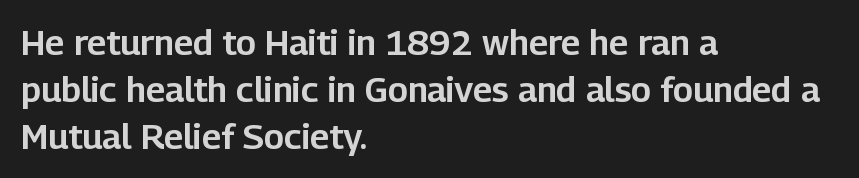
{"serif": "no", "italic": "no", "width": "normal", "stroke_contrast": "low", "x_height": "medium", "monospaced": "no", "underline": "no", "align": "left", "line_spacing": "normal", "line_spacing_ratio": 1.34, "letter_spacing": "normal", "letter_spacing_em": 0.0, "glyph_px": 35}
